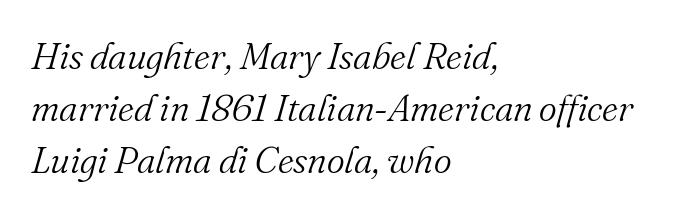
Successive baselines arrive at the customary interval. Honestly, the letter spacing is just normal — you wouldn't notice it. Serif or sans? Serif — the stroke terminals have little feet. Do the characters align in a grid? No, the font is proportional.
